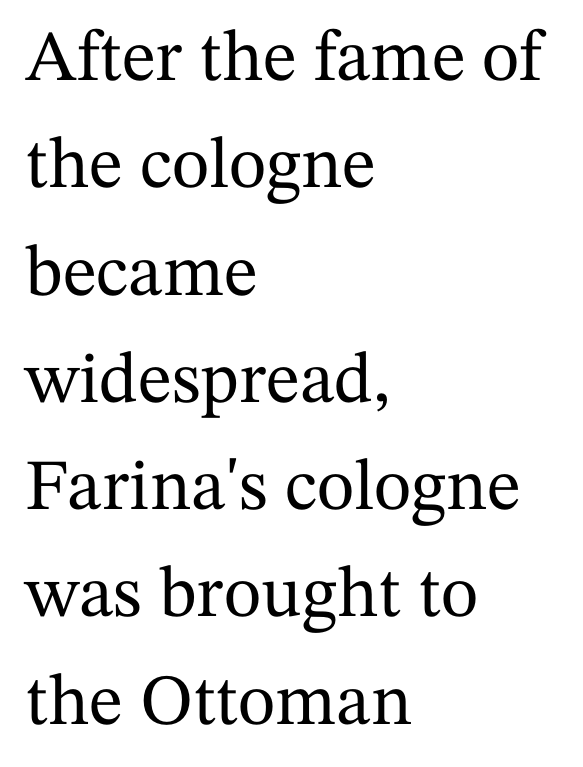
Q: Is the text italic (slanted)? A: No, it is upright.
Q: Is the typeface a serif or a sans-serif typeface? A: Serif.
Q: Is the text underlined? A: No.
Q: How is the paragraph aligned? A: Left-aligned.
Q: Is the spacing between letters normal or unusually wide? A: Normal.
Q: Is the spacing between lines tight, normal or loose? A: Normal.
Q: Width (condensed, normal, or wide)? A: Normal.
Q: Stroke contrast? A: Medium.
Q: x-height? A: Medium.
Q: Monospaced? A: No.
